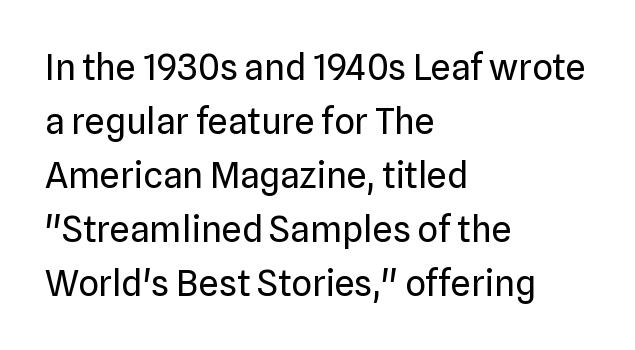
Type without underlining. The face looks like a standard text weight, possibly lighter. A sans-serif font was chosen for this passage. Whoever set this chose a conventional vertical rhythm.
